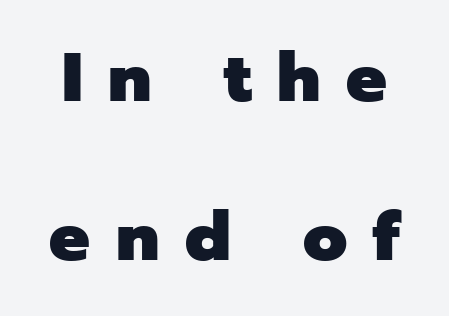
Short note: letters widely spaced. The gap between lines stays unmarked. One glance says open: line gaps are wider than usual. You can tell from the bare stems that sans-serif type was used. The font's upright variant was chosen for this text.
